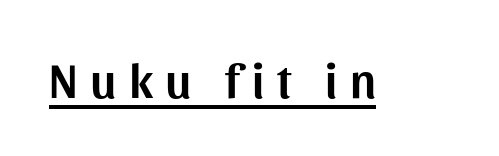
Q: Is the text italic (slanted)? A: No, it is upright.
Q: Is the typeface a serif or a sans-serif typeface? A: Sans-serif.
Q: Is the text underlined? A: Yes.
Q: Is the spacing between letters normal or unusually wide? A: Unusually wide.
Q: Width (condensed, normal, or wide)? A: Normal.
Q: Stroke contrast? A: Medium.
Q: x-height? A: Medium.
Q: Monospaced? A: No.
